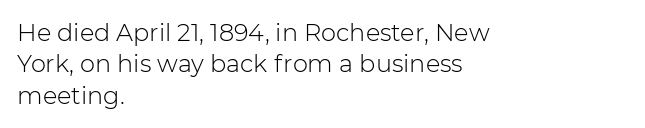
{"italic": "no", "bold": "no", "underline": "no", "align": "left", "line_spacing": "normal", "line_spacing_ratio": 1.31, "letter_spacing": "normal", "letter_spacing_em": 0.0, "glyph_px": 24}
